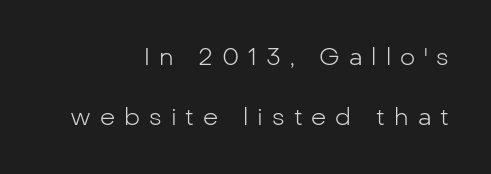
The image shows 24 px text type, upright; set right-aligned, loose line spacing (2.5x), unusually wide letter spacing (+0.37 em), not underlined.
